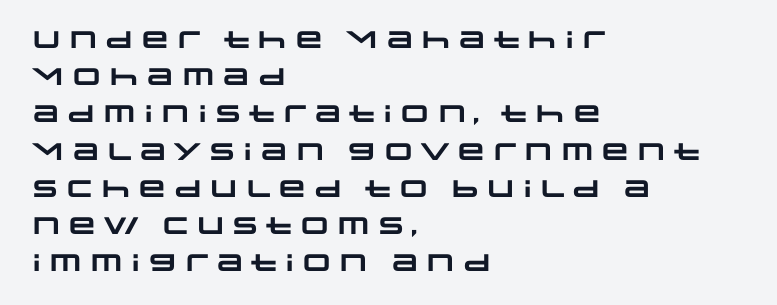
The paragraph shown leans on its left margin. Compared with an ordinary text face, these strokes are far heavier — a full bold. The letterforms sit shoulder to shoulder at normal distance. Unmarked baselines from the first word to the last. This sample keeps an unexceptional amount of space between lines.
